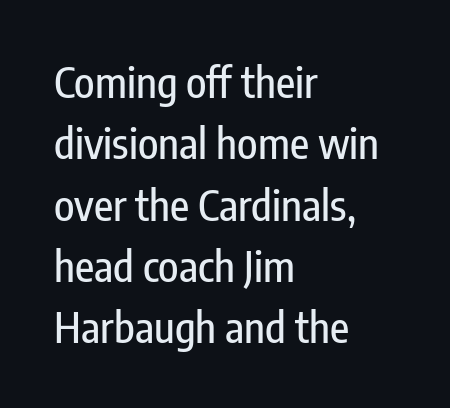
Q: Is the text italic (slanted)? A: No, it is upright.
Q: Is the typeface a serif or a sans-serif typeface? A: Sans-serif.
Q: Is the text underlined? A: No.
Q: How is the paragraph aligned? A: Left-aligned.
Q: Is the spacing between letters normal or unusually wide? A: Normal.
Q: Is the spacing between lines tight, normal or loose? A: Normal.
Q: Width (condensed, normal, or wide)? A: Condensed.
Q: Stroke contrast? A: Low.
Q: x-height? A: Medium.
Q: Monospaced? A: No.
